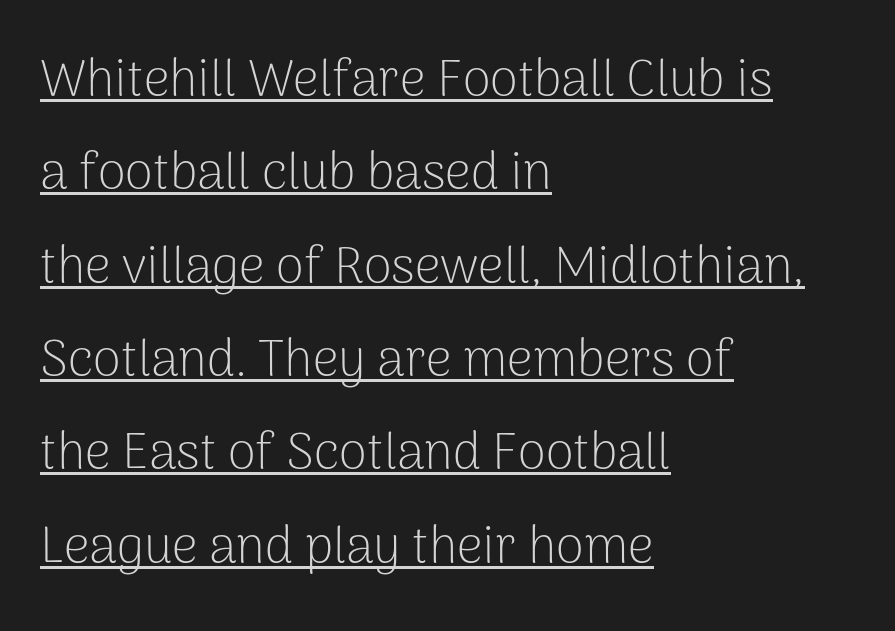
{"serif": "no", "italic": "no", "bold": "no", "weight": "light", "width": "normal", "stroke_contrast": "low", "x_height": "medium", "monospaced": "no", "underline": "yes", "align": "left", "line_spacing_ratio": 1.83, "letter_spacing": "normal", "letter_spacing_em": 0.0, "glyph_px": 51}
